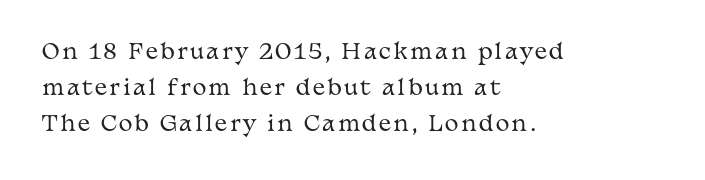
{"italic": "no", "bold": "no", "underline": "no", "align": "left", "line_spacing_ratio": 1.72, "glyph_px": 21}
